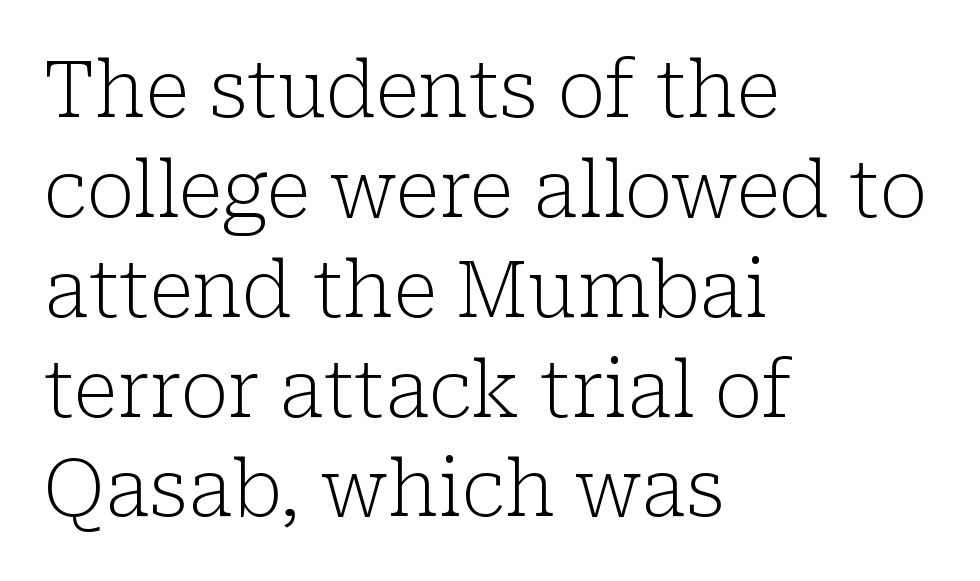
Q: Is the text bold? A: No.
Q: Is the text italic (slanted)? A: No, it is upright.
Q: Is the typeface a serif or a sans-serif typeface? A: Serif.
Q: Is the text underlined? A: No.
Q: How is the paragraph aligned? A: Left-aligned.
Q: Is the spacing between letters normal or unusually wide? A: Normal.
Q: Is the spacing between lines tight, normal or loose? A: Normal.
Q: Width (condensed, normal, or wide)? A: Normal.
Q: Stroke contrast? A: Low.
Q: x-height? A: Medium.
Q: Monospaced? A: No.
